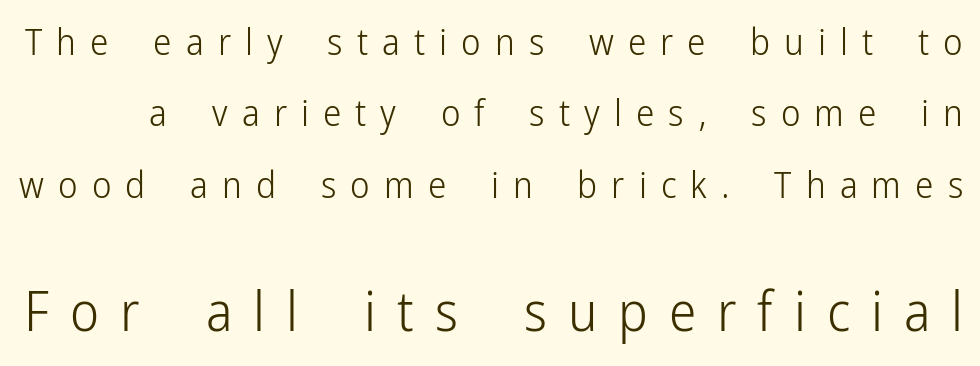
The image shows 55 px light, condensed sans-serif type, upright; set loose line spacing (1.93x), unusually wide letter spacing (+0.38 em), not underlined; the second (bottom) block is 1.49x larger; low stroke contrast and a medium x-height.
